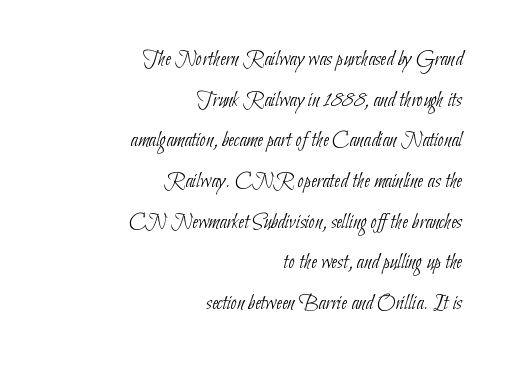
Q: Is the text bold? A: No.
Q: Is the text underlined? A: No.
Q: How is the paragraph aligned? A: Right-aligned.
Q: Is the spacing between letters normal or unusually wide? A: Normal.
